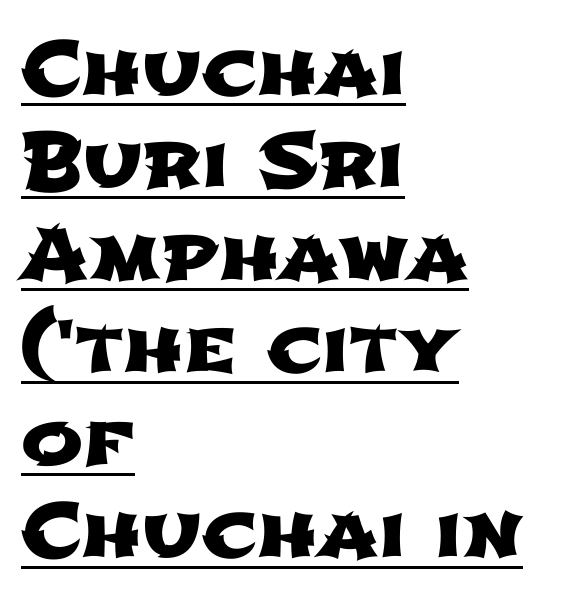
{"serif": "no", "width": "wide", "stroke_contrast": "low", "x_height": "medium", "monospaced": "no", "underline": "yes", "align": "left", "line_spacing": "normal", "line_spacing_ratio": 1.25, "letter_spacing": "normal", "letter_spacing_em": 0.0, "glyph_px": 74}
